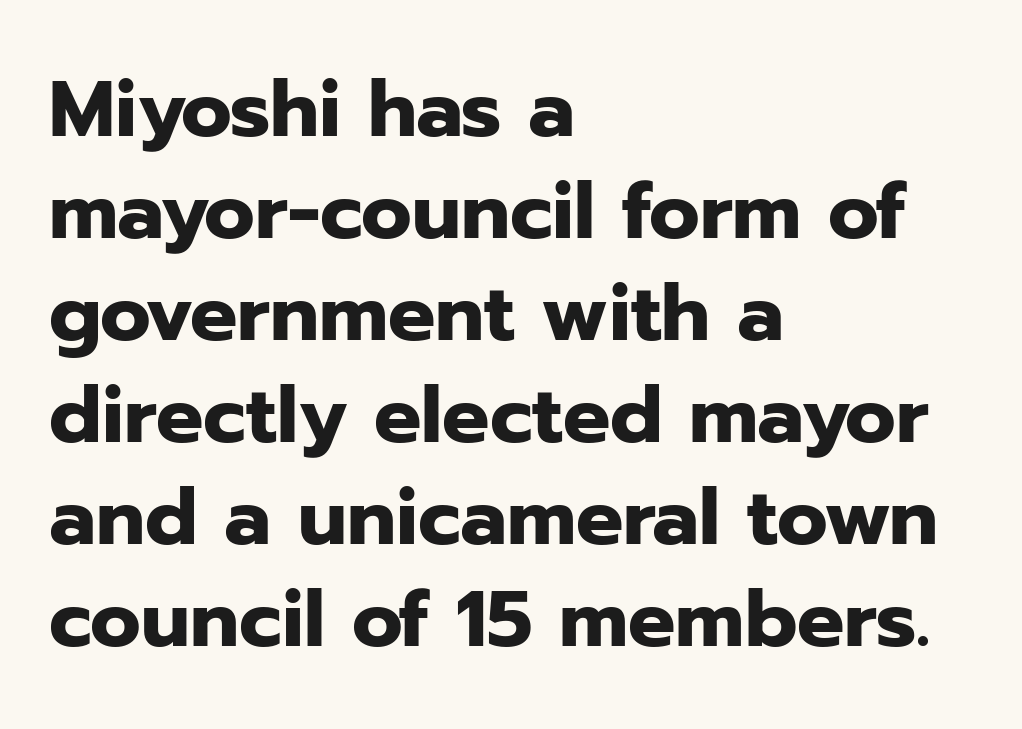
The image shows 79 px heavy sans-serif type, upright; set left-aligned, normal line spacing (1.29x), normal letter spacing, not underlined; low stroke contrast and a medium x-height.
